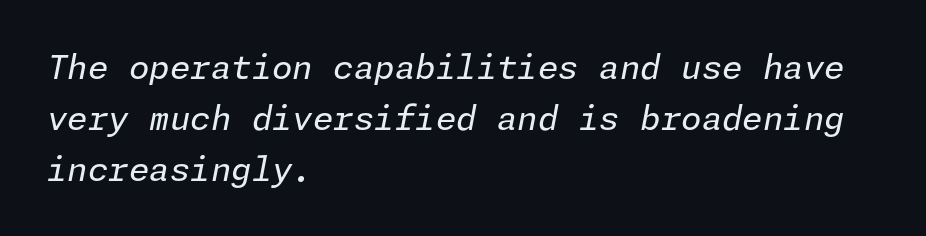
A normal amount of white space separates one row of letters from the next. Horizontally, the lines are justified to the leading edge only. This rendering leaves character spacing at its baseline value. In terms of posture, this sample is oblique. Nobody drew a line under any word here. This is not heavy type; no bold has been used.
